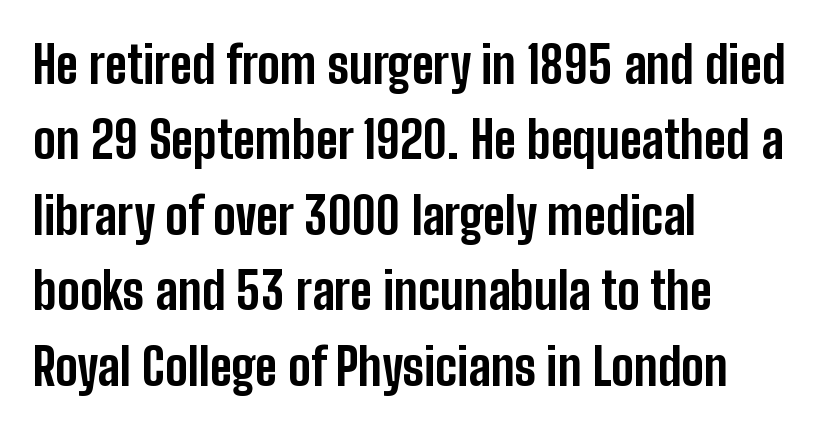
{"serif": "no", "italic": "no", "bold": "yes", "weight": "bold", "width": "condensed", "stroke_contrast": "low", "x_height": "medium", "monospaced": "no", "underline": "no", "align": "left", "line_spacing": "normal", "line_spacing_ratio": 1.48, "letter_spacing": "normal", "letter_spacing_em": 0.0, "glyph_px": 51}
